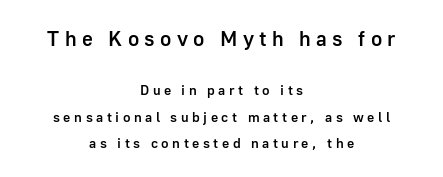
Of the two passages, the one on top uses the larger point size. The text block is weighted toward neither margin, spreading evenly from the middle. The characters look somewhat weighty, a semibold short of true bold. Here the glyphs are tracked loosely, breaking word shapes into spaced letters. A roman cut, with each character standing at attention.
